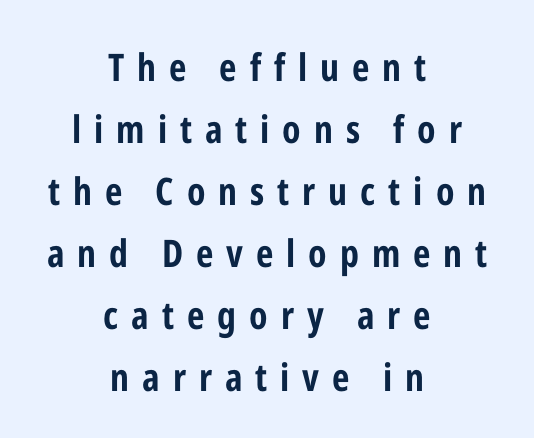
The image shows 38 px bold, condensed sans-serif type, upright; set centered, normal line spacing (1.63x), unusually wide letter spacing (+0.34 em), not underlined; low stroke contrast and a medium x-height.
